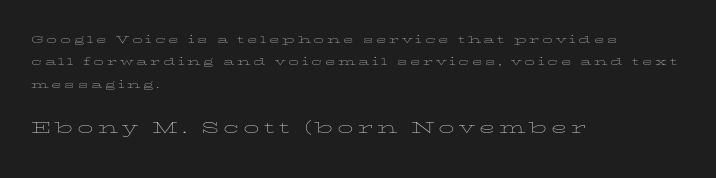
Larger block? The one below; the one above is distinctly smaller. Short and long lines alike share a common starting point at left. You can tell it's not italic because the verticals are truly vertical. Bold? No — there's no thickening of the strokes. Clear beneath every line of the passage.
